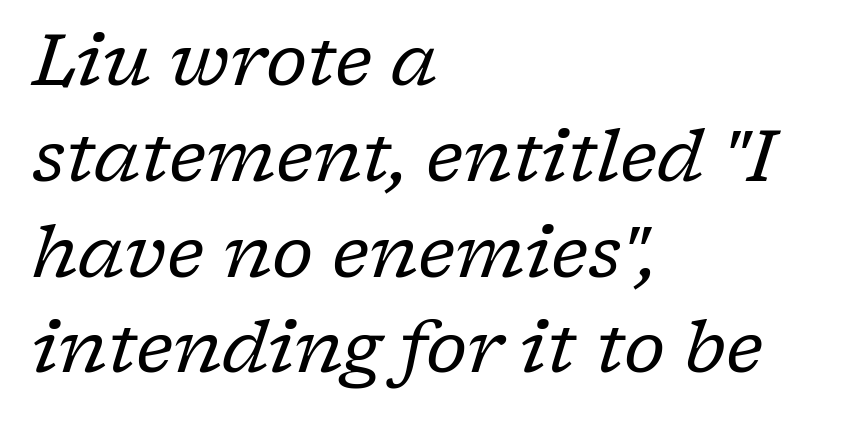
The image shows 72 px regular-weight serif type, italic (leaning right); set left-aligned, normal line spacing (1.33x), normal letter spacing, not underlined; low stroke contrast and a medium x-height.
